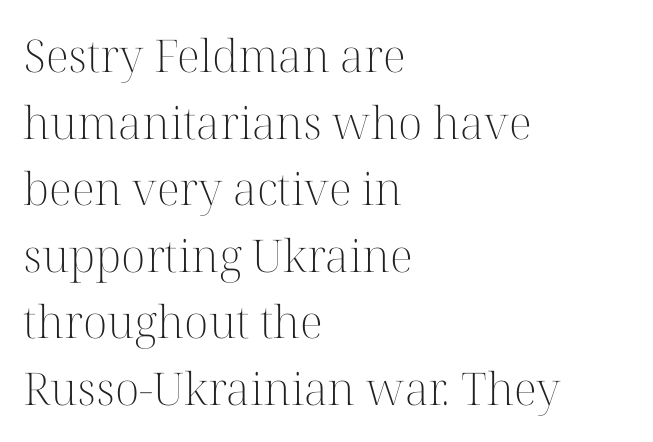
Small tapered or slab feet sit at the stroke ends, so this counts as serif. A light-to-regular cut is what we see here. Vertically, the passage feels balanced, rows spaced as you'd expect. Varying glyph widths throughout — classic text-font behaviour. The rendering anchors every line to the left-hand side.
